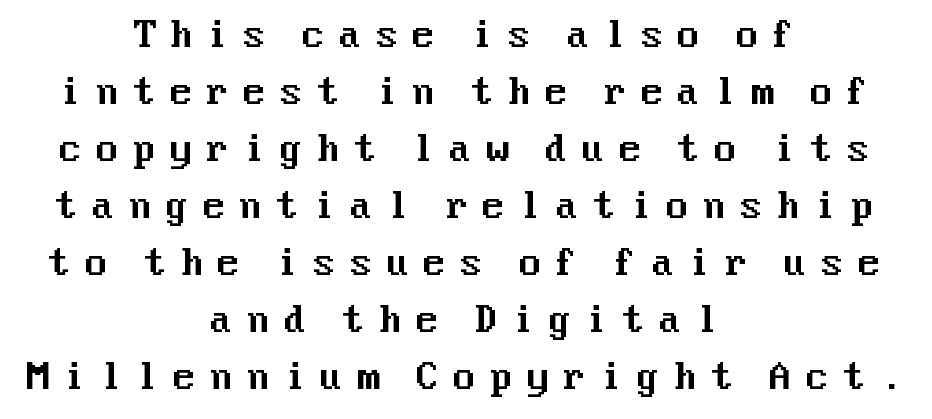
The image shows 35 px sans-serif type, upright; set centered, normal line spacing (1.63x), unusually wide letter spacing (+0.36 em), not underlined; medium stroke contrast and a medium x-height.
